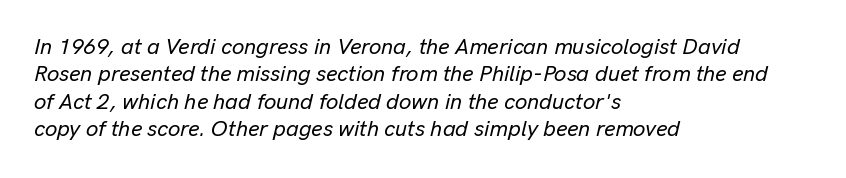
The image shows 22 px text type, italic (leaning right); set left-aligned, normal line spacing (1.25x), normal letter spacing, not underlined.
